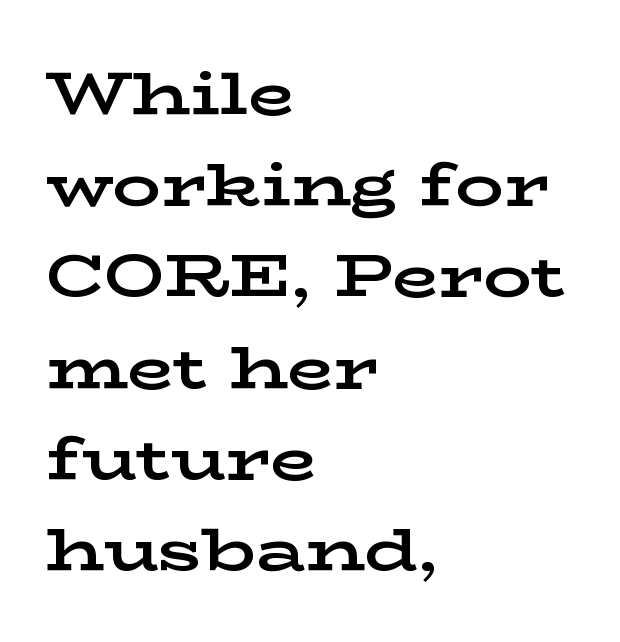
{"serif": "yes", "italic": "no", "bold": "yes", "weight": "bold", "width": "wide", "stroke_contrast": "low", "x_height": "medium", "monospaced": "no", "underline": "no", "align": "left", "line_spacing": "normal", "line_spacing_ratio": 1.52, "letter_spacing": "normal", "letter_spacing_em": 0.0, "glyph_px": 60}
